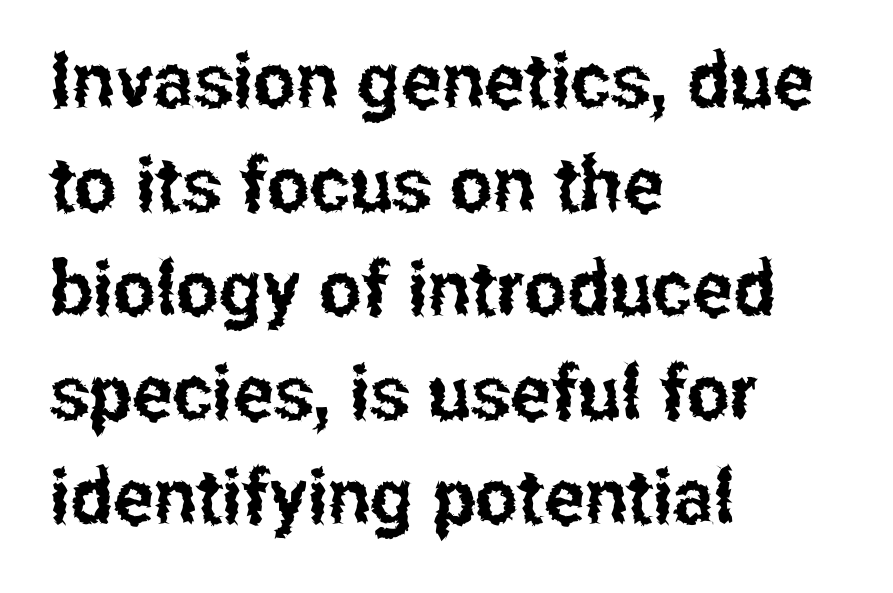
Teacher's note: observe the even left margin — that is flush-left alignment. Lines of text with bare space underneath. Looks like regular typesetting: each glyph gets only the width it needs. No extra tracking has been applied to these lines. These lines are composed in type without serifs.
